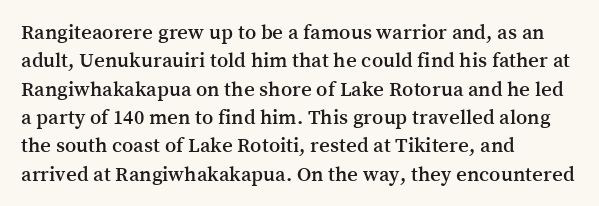
Posture: upright roman. The foot of each line stays bare and open. The passage shown stacks its lines at a standard gap. Alignment: flush left. The horizontal fit of the characters is conventional and even.
